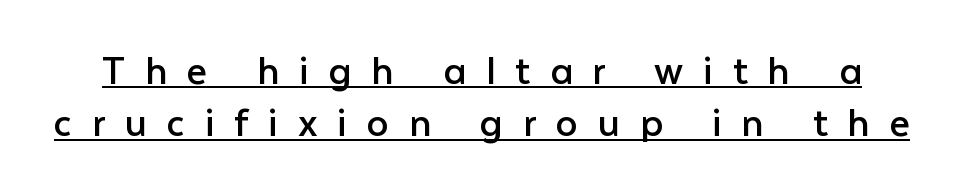
{"serif": "no", "italic": "no", "bold": "no", "weight": "regular", "width": "normal", "stroke_contrast": "low", "x_height": "medium", "monospaced": "no", "underline": "yes", "line_spacing_ratio": 1.19, "letter_spacing": "wide", "letter_spacing_em": 0.45, "glyph_px": 44}
